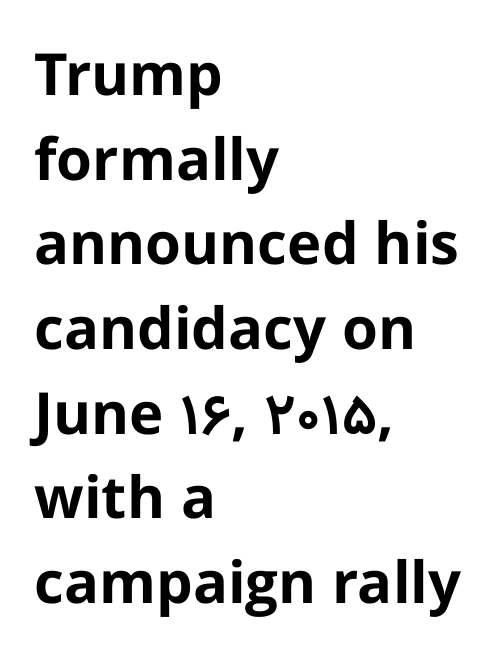
{"serif": "no", "italic": "no", "bold": "yes", "weight": "bold", "width": "normal", "stroke_contrast": "low", "x_height": "medium", "monospaced": "no", "underline": "no", "align": "left", "line_spacing": "normal", "line_spacing_ratio": 1.46, "letter_spacing": "normal", "letter_spacing_em": 0.0, "glyph_px": 58}
